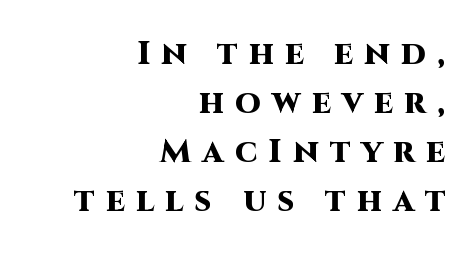
The compositor pushed each line to the right boundary. Note: no serifs on the glyphs. The rendering uses a moderate line-height, typical for paragraphs. The space directly below the letters is spotless.
